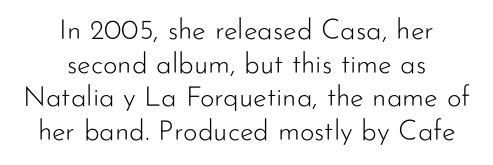
Q: Is the text bold? A: No.
Q: Is the text italic (slanted)? A: No, it is upright.
Q: Is the typeface a serif or a sans-serif typeface? A: Sans-serif.
Q: Is the text underlined? A: No.
Q: How is the paragraph aligned? A: Centered.
Q: Is the spacing between letters normal or unusually wide? A: Normal.
Q: Width (condensed, normal, or wide)? A: Normal.
Q: Stroke contrast? A: Low.
Q: x-height? A: Small.
Q: Monospaced? A: No.
